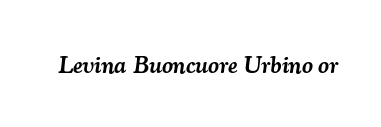
{"italic": "yes", "lean": "right", "slant_degrees": 7, "bold": "semi", "underline": "no", "letter_spacing": "normal", "letter_spacing_em": 0.0, "glyph_px": 24}
